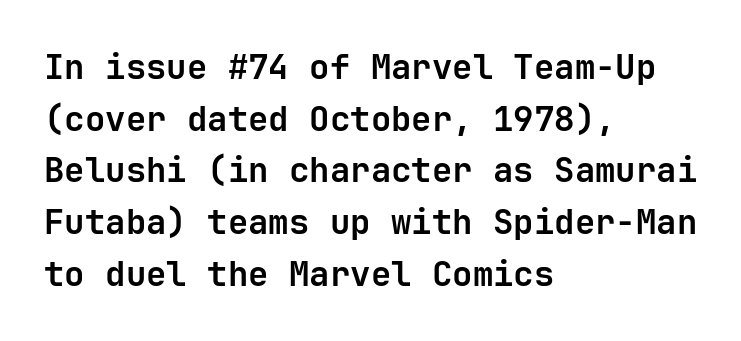
The image shows 34 px bold sans-serif type, upright, monospaced; set left-aligned, normal line spacing (1.52x), normal letter spacing, not underlined; low stroke contrast and a medium x-height.
